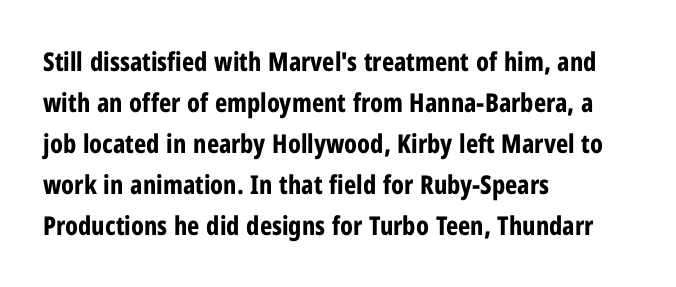
Standard letterfit; no display-style spreading of the glyphs. Compared with typical paragraphs, the rows here are spaced about the same. A bare baseline throughout the passage. Every stem runs plumb, perpendicular to the baseline. The typesetter chose a ragged-right arrangement here. The font is running at its bold setting.
